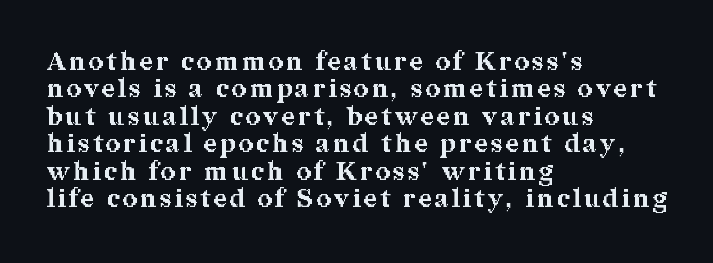
Rendered with straight, roman letterforms. Alignment: flush left. The lines are packed closely together with very little leading. The gap between lines stays unmarked.
